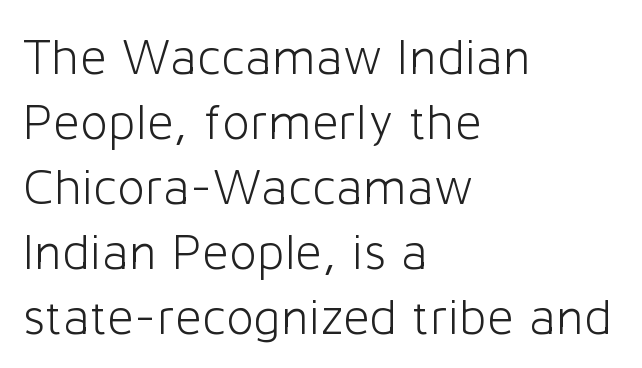
{"serif": "no", "italic": "no", "bold": "no", "weight": "light", "width": "normal", "stroke_contrast": "low", "x_height": "medium", "monospaced": "no", "underline": "no", "align": "left", "line_spacing": "normal", "line_spacing_ratio": 1.25, "letter_spacing": "normal", "letter_spacing_em": 0.0, "glyph_px": 52}
